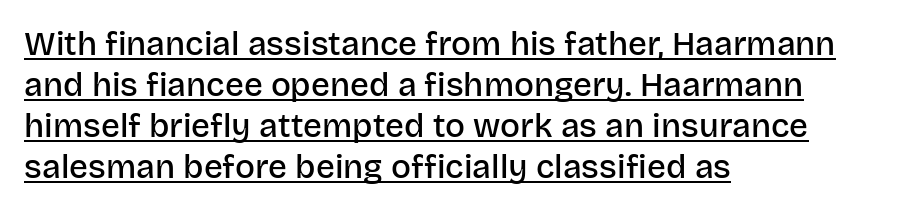
The image shows 33 px semibold sans-serif type, upright; set left-aligned, line spacing 1.24x, normal letter spacing, underlined; low stroke contrast and a large x-height.
